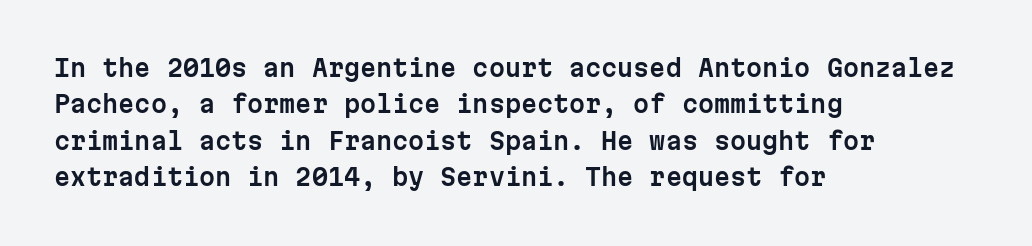
{"italic": "no", "underline": "no", "align": "left", "line_spacing": "normal", "line_spacing_ratio": 1.58, "letter_spacing": "normal", "letter_spacing_em": 0.0, "glyph_px": 23}
